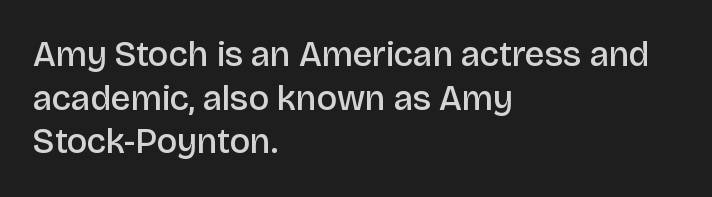
{"serif": "no", "italic": "no", "bold": "semi", "weight": "semibold", "width": "normal", "stroke_contrast": "low", "x_height": "large", "monospaced": "no", "underline": "no", "align": "left", "line_spacing": "normal", "line_spacing_ratio": 1.25, "letter_spacing": "normal", "letter_spacing_em": 0.0, "glyph_px": 35}
